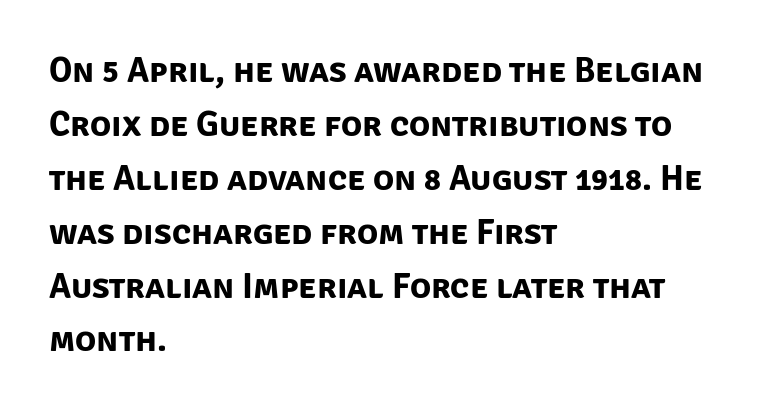
Q: Is the text bold? A: Yes.
Q: Is the typeface a serif or a sans-serif typeface? A: Sans-serif.
Q: Is the text underlined? A: No.
Q: How is the paragraph aligned? A: Left-aligned.
Q: Is the spacing between letters normal or unusually wide? A: Normal.
Q: Is the spacing between lines tight, normal or loose? A: Normal.
Q: Width (condensed, normal, or wide)? A: Normal.
Q: Stroke contrast? A: Low.
Q: x-height? A: Large.
Q: Monospaced? A: No.
